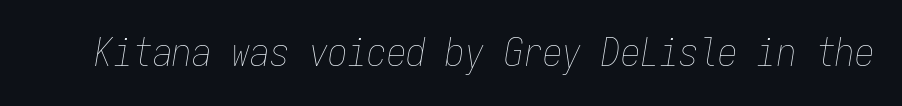
The image shows 39 px thin, condensed type, italic (leaning right), monospaced; set normal letter spacing, not underlined; low stroke contrast and a medium x-height.
